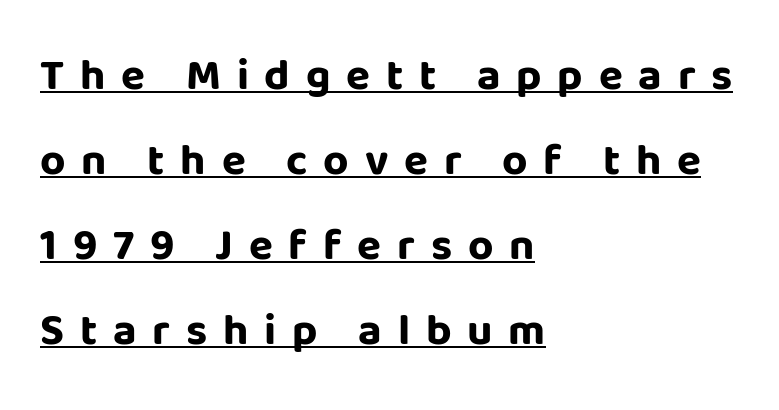
The image shows 44 px bold sans-serif type, upright; set left-aligned, loose line spacing (1.93x), unusually wide letter spacing (+0.36 em), underlined; low stroke contrast and a large x-height.
